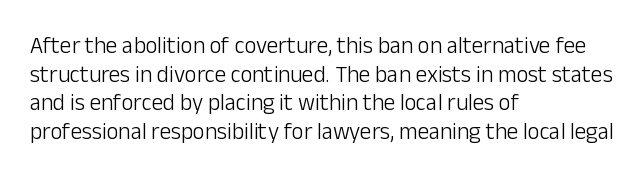
The lines sit at an ordinary, default distance from one another. The text block is weighted toward the left margin, trailing off unevenly rightward. Tracking value appears to be zero — textbook default spacing. Has an underline been added? It has not. Stroke mass is kept to a normal reading level or below.
